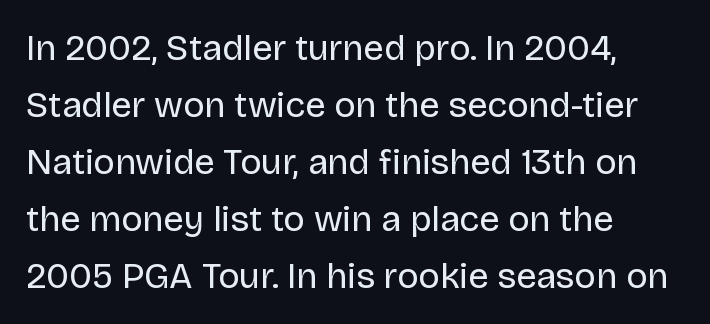
This sample has the flowing, uneven cadence of proportional lettering. Does the type have serifs? No, each stem ends abruptly. The passage shown is not underscored anywhere. These lines keep a tight, regular rhythm from letter to letter. Stroke mass is kept to a normal reading level or below.
